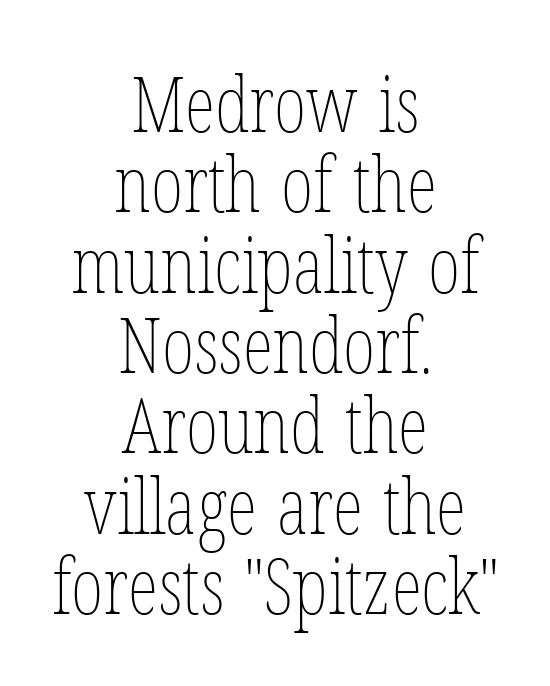
{"italic": "no", "bold": "no", "weight": "thin", "width": "condensed", "stroke_contrast": "low", "x_height": "medium", "monospaced": "no", "underline": "no", "align": "center", "line_spacing": "tight", "line_spacing_ratio": 1.03, "letter_spacing": "normal", "letter_spacing_em": 0.0, "glyph_px": 78}
